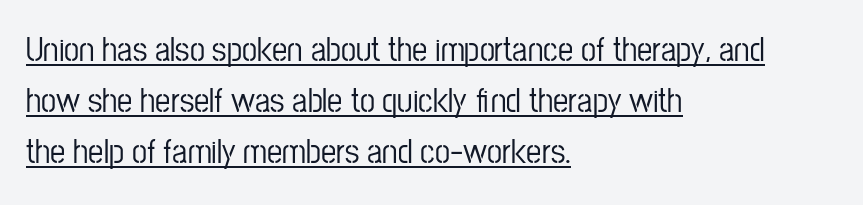
The image shows 34 px condensed sans-serif type, upright; set left-aligned, normal line spacing (1.5x), normal letter spacing, underlined; low stroke contrast and a medium x-height.
